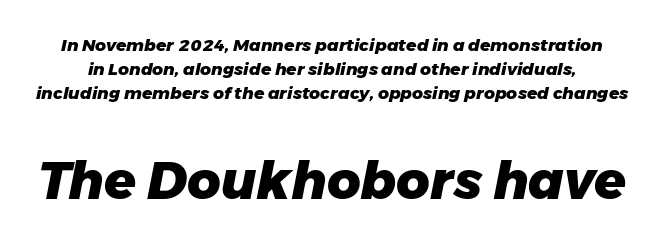
{"italic": "yes", "lean": "right", "slant_degrees": 11, "bold": "yes", "weight": "heavy", "width": "normal", "stroke_contrast": "low", "x_height": "medium", "monospaced": "no", "underline": "no", "line_spacing": "normal", "line_spacing_ratio": 1.41, "letter_spacing": "normal", "letter_spacing_em": 0.0, "larger_block": "second", "size_ratio": 3.06, "glyph_px": 52}
